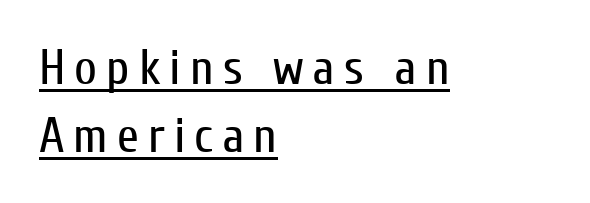
{"serif": "no", "italic": "no", "bold": "no", "weight": "regular", "width": "condensed", "stroke_contrast": "low", "x_height": "medium", "monospaced": "no", "underline": "yes", "align": "left", "line_spacing": "normal", "line_spacing_ratio": 1.36, "glyph_px": 50}
